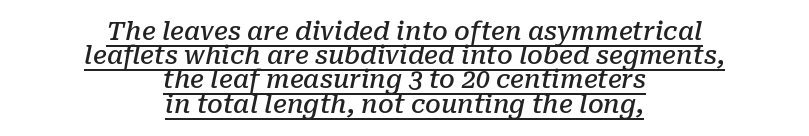
{"italic": "yes", "lean": "right", "slant_degrees": 10, "bold": "semi", "underline": "yes", "align": "center", "line_spacing": "tight", "line_spacing_ratio": 0.97, "letter_spacing": "normal", "letter_spacing_em": 0.0, "glyph_px": 25}
